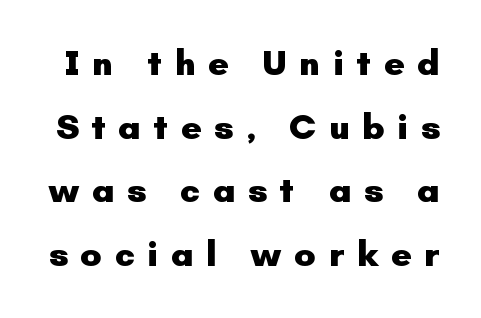
{"serif": "no", "italic": "no", "bold": "yes", "weight": "heavy", "width": "normal", "stroke_contrast": "low", "x_height": "small", "monospaced": "no", "underline": "no", "line_spacing_ratio": 1.77, "letter_spacing": "wide", "letter_spacing_em": 0.34, "glyph_px": 36}
